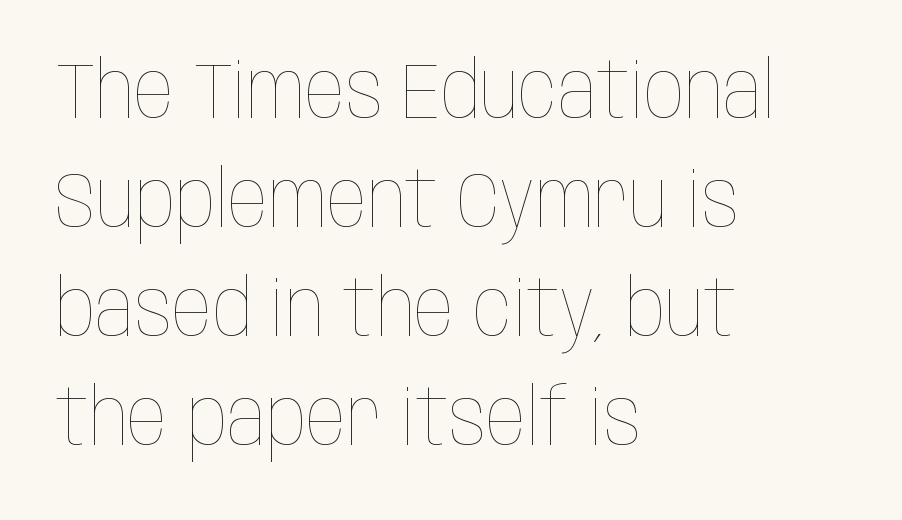
The image shows 79 px thin, condensed type, upright; set left-aligned, normal line spacing (1.38x), normal letter spacing, not underlined; low stroke contrast and a large x-height.
